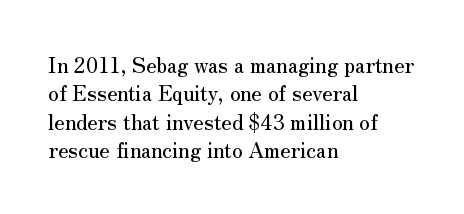
{"italic": "no", "underline": "no", "align": "left", "line_spacing": "normal", "line_spacing_ratio": 1.35, "letter_spacing": "normal", "letter_spacing_em": 0.0, "glyph_px": 21}
